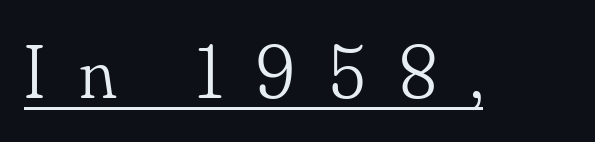
Q: Is the text bold? A: No.
Q: Is the text italic (slanted)? A: No, it is upright.
Q: Is the typeface a serif or a sans-serif typeface? A: Serif.
Q: Is the text underlined? A: Yes.
Q: Is the spacing between letters normal or unusually wide? A: Unusually wide.
Q: Width (condensed, normal, or wide)? A: Normal.
Q: Stroke contrast? A: Low.
Q: x-height? A: Small.
Q: Monospaced? A: No.
